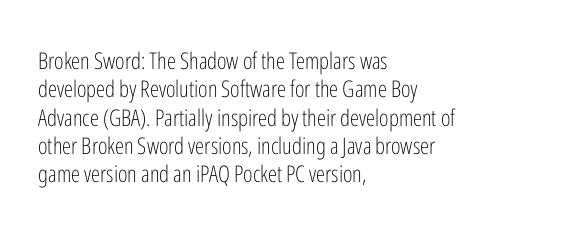
The image shows 23 px text type, upright; set left-aligned, line spacing 1.23x, normal letter spacing, not underlined.
